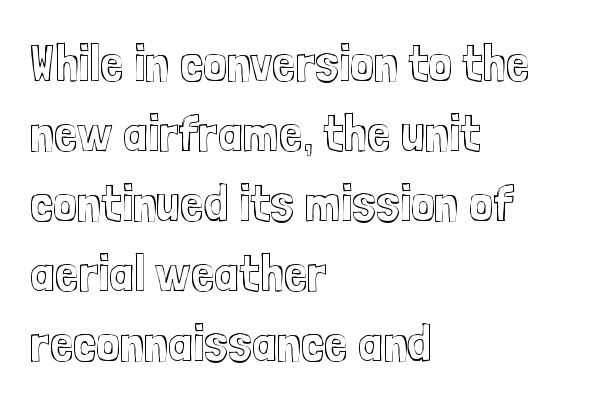
{"italic": "no", "width": "condensed", "x_height": "medium", "monospaced": "no", "underline": "no", "align": "left", "line_spacing": "normal", "line_spacing_ratio": 1.32, "letter_spacing": "normal", "letter_spacing_em": 0.0, "glyph_px": 53}
